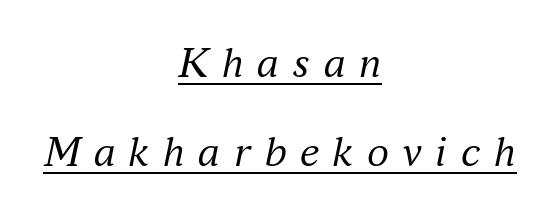
The image shows 44 px regular-weight serif type, italic (leaning right); set centered, loose line spacing (2.03x), unusually wide letter spacing (+0.31 em), underlined; medium stroke contrast and a small x-height.
